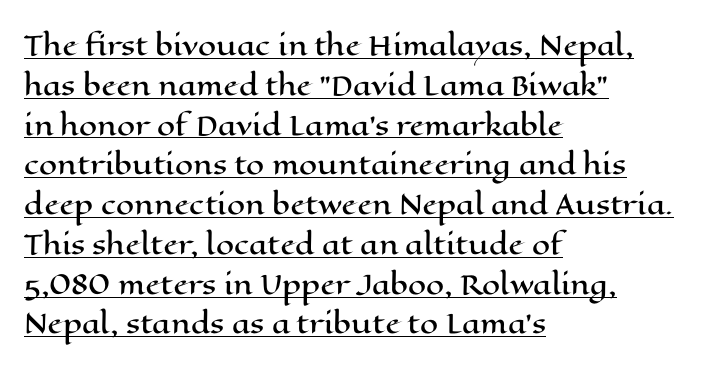
Like a heading marked for emphasis, these lines bear an underscore. Characters remain perfectly vertical along every line. The rendering uses a moderate line-height, typical for paragraphs. Honestly, the letter spacing is just normal — you wouldn't notice it. Reading down the block, your eye returns to a fixed left position each line.
